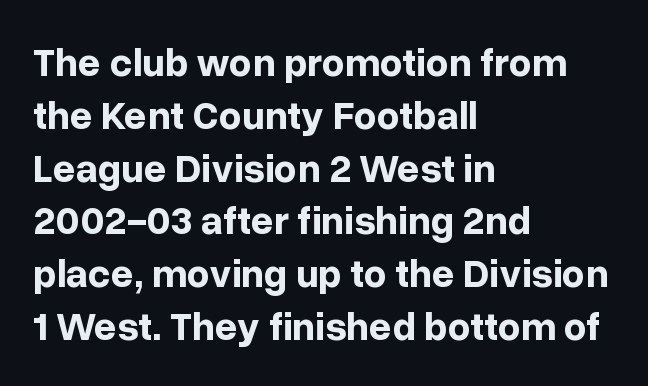
Q: Is the text bold? A: Yes.
Q: Is the text italic (slanted)? A: No, it is upright.
Q: Is the typeface a serif or a sans-serif typeface? A: Sans-serif.
Q: Is the text underlined? A: No.
Q: How is the paragraph aligned? A: Left-aligned.
Q: Is the spacing between letters normal or unusually wide? A: Normal.
Q: Is the spacing between lines tight, normal or loose? A: Normal.
Q: Width (condensed, normal, or wide)? A: Normal.
Q: Stroke contrast? A: Low.
Q: x-height? A: Medium.
Q: Monospaced? A: No.
